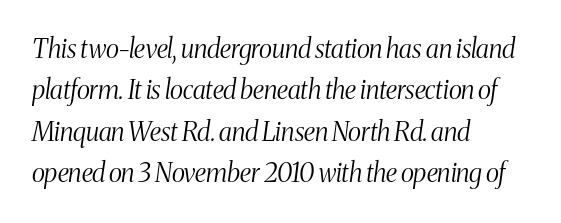
Q: Is the text bold? A: No.
Q: Is the text italic (slanted)? A: Yes, it leans right by about 8 degrees.
Q: Is the text underlined? A: No.
Q: How is the paragraph aligned? A: Left-aligned.
Q: Is the spacing between letters normal or unusually wide? A: Normal.
Q: Is the spacing between lines tight, normal or loose? A: Normal.
